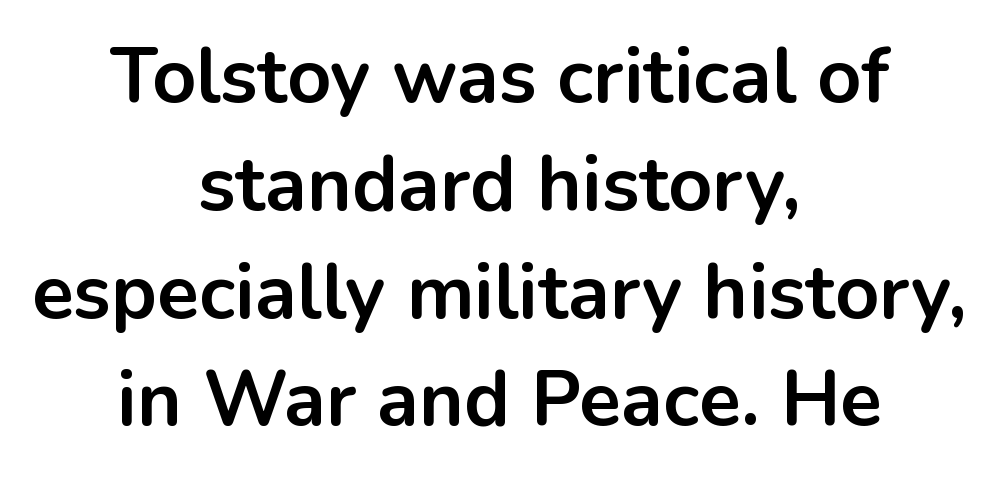
{"serif": "no", "italic": "no", "bold": "yes", "weight": "bold", "width": "normal", "stroke_contrast": "low", "x_height": "medium", "monospaced": "no", "underline": "no", "align": "center", "line_spacing": "normal", "line_spacing_ratio": 1.4, "letter_spacing": "normal", "letter_spacing_em": 0.0, "glyph_px": 77}
